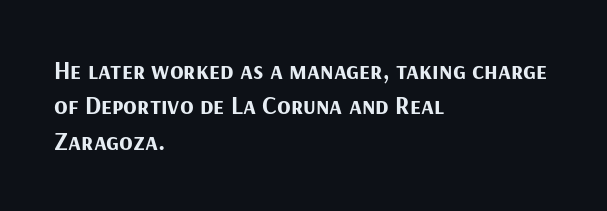
Q: Is the text bold? A: Yes.
Q: Is the text italic (slanted)? A: No, it is upright.
Q: Is the text underlined? A: No.
Q: How is the paragraph aligned? A: Left-aligned.
Q: Is the spacing between letters normal or unusually wide? A: Normal.
Q: Is the spacing between lines tight, normal or loose? A: Normal.
